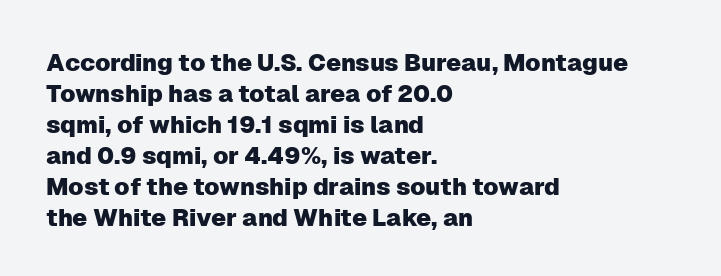
{"italic": "no", "underline": "no", "align": "left", "line_spacing": "normal", "line_spacing_ratio": 1.29, "letter_spacing": "normal", "letter_spacing_em": 0.0, "glyph_px": 24}
